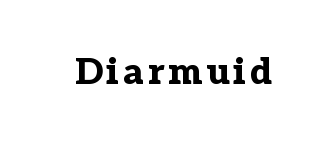
Q: Is the text bold? A: Yes.
Q: Is the text italic (slanted)? A: No, it is upright.
Q: Is the typeface a serif or a sans-serif typeface? A: Serif.
Q: Is the text underlined? A: No.
Q: Width (condensed, normal, or wide)? A: Normal.
Q: Stroke contrast? A: Low.
Q: x-height? A: Medium.
Q: Monospaced? A: No.
